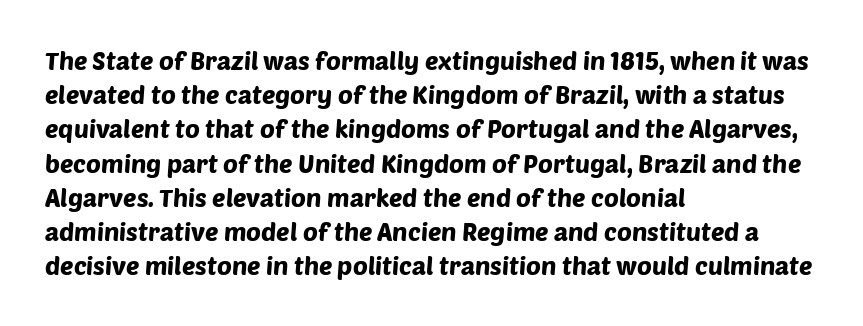
The image shows 25 px text type; set left-aligned, normal line spacing (1.37x), normal letter spacing, not underlined.
